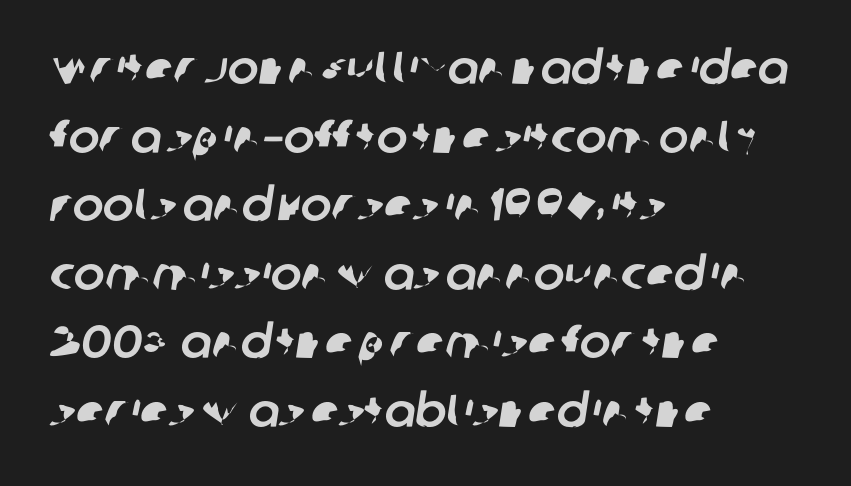
{"serif": "no", "width": "normal", "stroke_contrast": "low", "x_height": "large", "monospaced": "no", "underline": "no", "align": "left", "line_spacing": "normal", "line_spacing_ratio": 1.49, "letter_spacing": "normal", "letter_spacing_em": 0.0, "glyph_px": 46}
